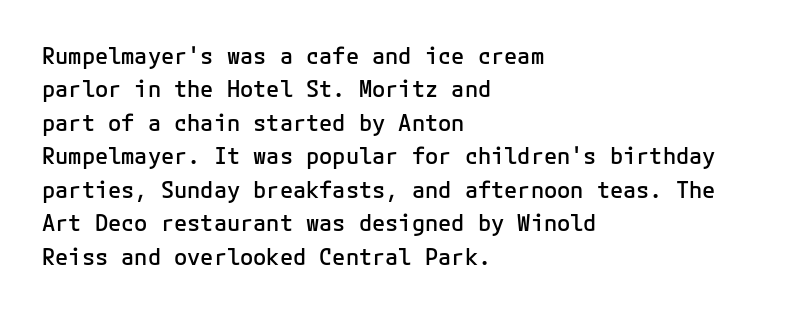
{"italic": "no", "bold": "semi", "underline": "no", "align": "left", "line_spacing": "normal", "line_spacing_ratio": 1.52, "letter_spacing": "normal", "letter_spacing_em": 0.0, "glyph_px": 22}
